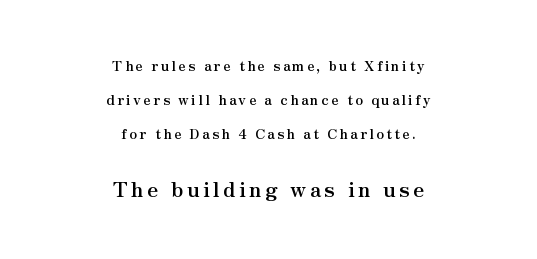
The image shows 21 px bold type, upright; set centered, loose line spacing (2.42x), not underlined; the second (bottom) block is 1.5x larger.
